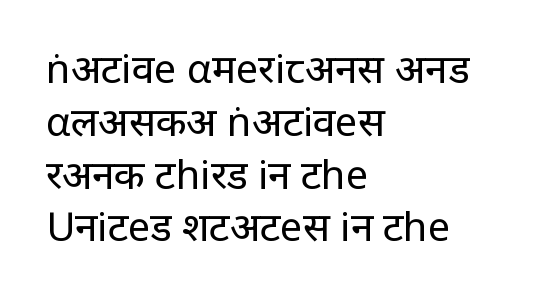
Tracking value appears to be zero — textbook default spacing. Check under the words: just untouched page. Successive baselines arrive at the customary interval. This sample uses an upright cut, with every glyph sitting square on the baseline.
